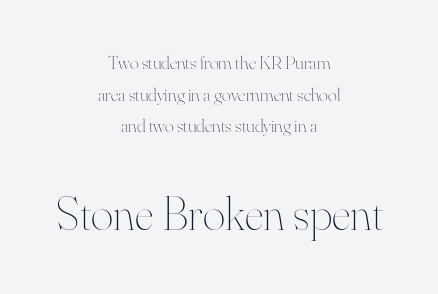
You could not count columns in this text — the font is proportionally spaced. Larger block? The one below; the one above is distinctly smaller. Each word holds together tightly as a unit, with standard inter-letter gaps. The font is comparable to plain body text, perhaps lighter. Type without underlining. Successive baselines arrive at the customary interval.
